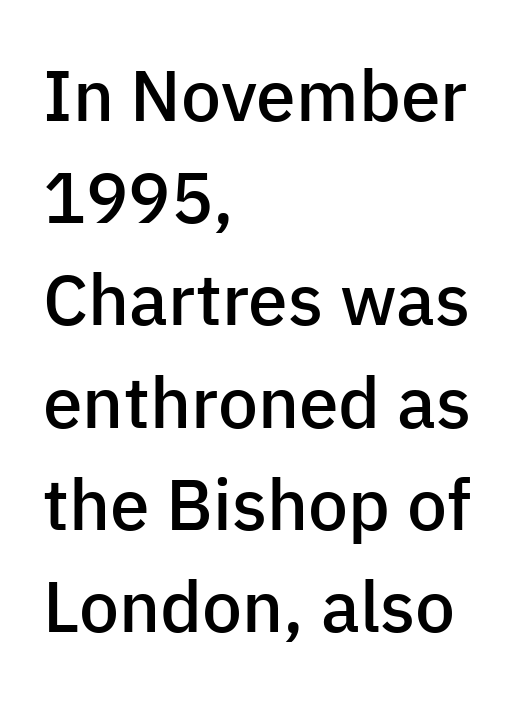
{"serif": "no", "italic": "no", "bold": "semi", "weight": "semibold", "width": "normal", "stroke_contrast": "low", "x_height": "medium", "monospaced": "no", "underline": "no", "align": "left", "line_spacing": "normal", "line_spacing_ratio": 1.44, "letter_spacing": "normal", "letter_spacing_em": 0.0, "glyph_px": 71}
